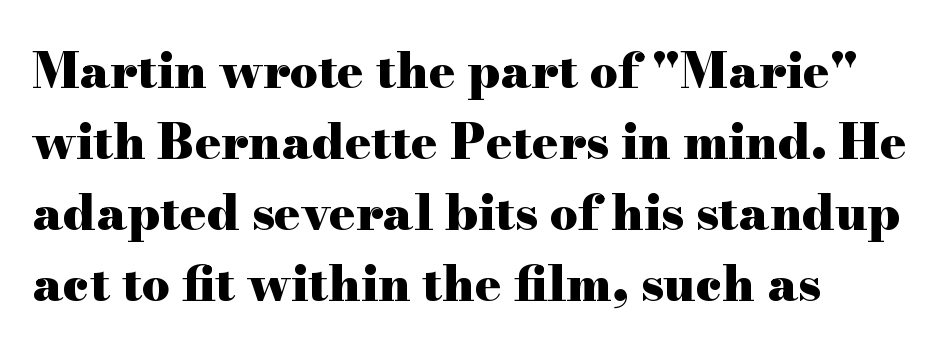
The face used here is proportionally spaced, like ordinary book or web type. A bare baseline throughout the passage. The typesetting leans heavy: a genuine bold. Horizontally, the lines are justified to the leading edge only.
